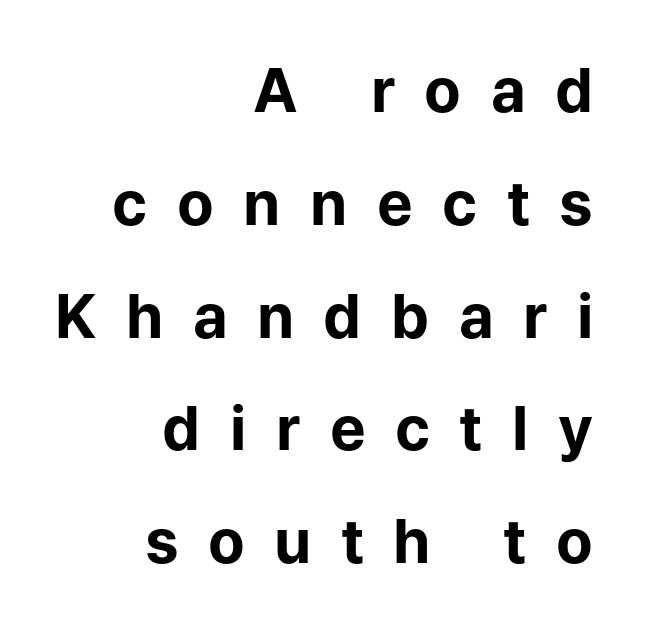
Italic? Not at all — the glyphs are vertical. The zone under the glyphs is completely vacant. If you drew a ruler down the right edge, every line would touch it. You could not count columns in this text — the font is proportionally spaced. Honestly, the letter spacing is so wide it's the main thing you notice. The face used here is a sans, in the tradition of grotesques and geometrics.
